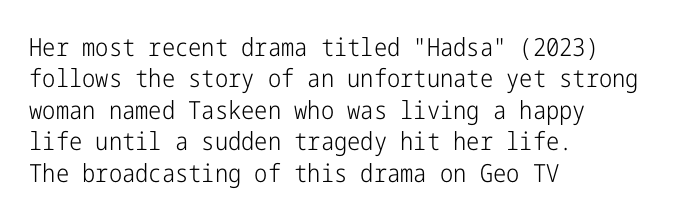
The image shows 25 px text type, upright; set left-aligned, normal line spacing (1.26x), normal letter spacing, not underlined.
